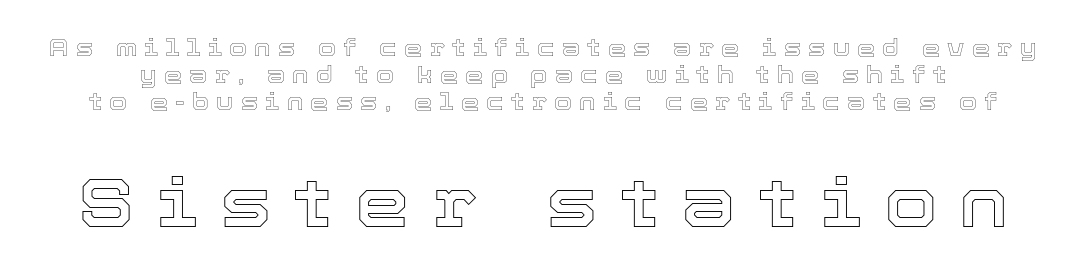
{"italic": "no", "width": "normal", "x_height": "medium", "monospaced": "no", "underline": "no", "line_spacing_ratio": 1.18, "letter_spacing": "wide", "letter_spacing_em": 0.32, "larger_block": "second", "size_ratio": 3.0, "glyph_px": 69}
